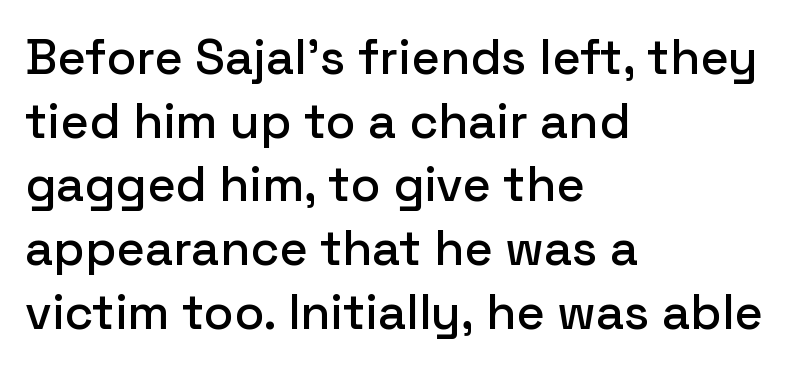
{"serif": "no", "italic": "no", "width": "normal", "stroke_contrast": "low", "x_height": "medium", "monospaced": "no", "underline": "no", "align": "left", "line_spacing": "normal", "line_spacing_ratio": 1.3, "letter_spacing": "normal", "letter_spacing_em": 0.0, "glyph_px": 49}
